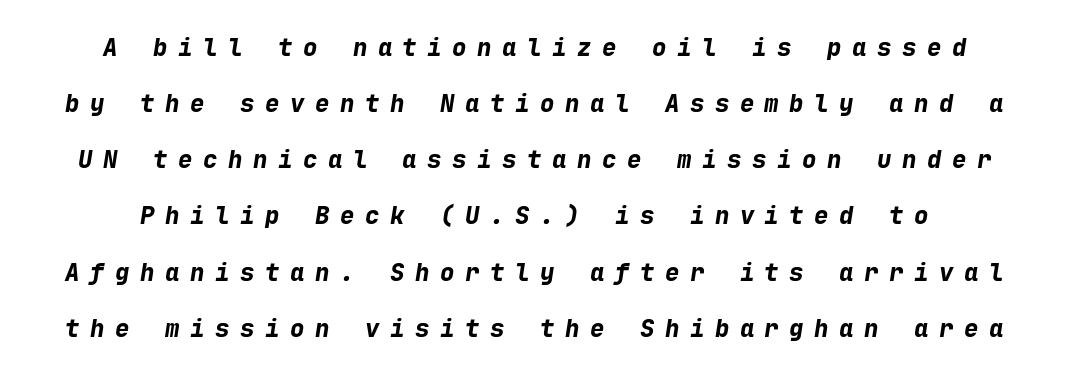
The image shows 24 px bold type, italic (leaning right); set loose line spacing (2.34x), unusually wide letter spacing (+0.44 em), not underlined.
